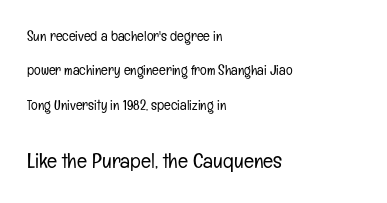
This is not heavy type; no bold has been used. Horizontal bands of white between lines are thick stripes. The glyphs are unaccompanied by any horizontal stroke below them. Type size steps up from the first block to the second.
